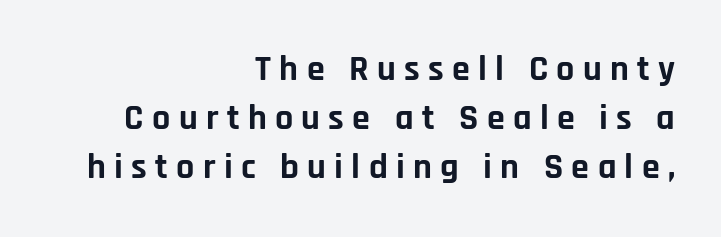
Q: Is the text bold? A: Yes.
Q: Is the text italic (slanted)? A: No, it is upright.
Q: Is the typeface a serif or a sans-serif typeface? A: Sans-serif.
Q: Is the text underlined? A: No.
Q: How is the paragraph aligned? A: Right-aligned.
Q: Is the spacing between letters normal or unusually wide? A: Unusually wide.
Q: Is the spacing between lines tight, normal or loose? A: Normal.
Q: Width (condensed, normal, or wide)? A: Normal.
Q: Stroke contrast? A: Low.
Q: x-height? A: Large.
Q: Monospaced? A: No.
